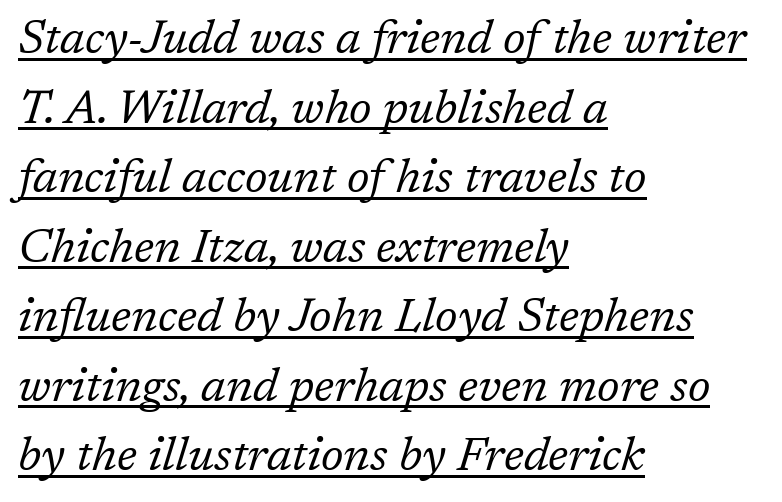
Q: Is the text bold? A: No.
Q: Is the text italic (slanted)? A: Yes, it leans right by about 17 degrees.
Q: Is the typeface a serif or a sans-serif typeface? A: Serif.
Q: Is the text underlined? A: Yes.
Q: How is the paragraph aligned? A: Left-aligned.
Q: Is the spacing between letters normal or unusually wide? A: Normal.
Q: Is the spacing between lines tight, normal or loose? A: Normal.
Q: Width (condensed, normal, or wide)? A: Normal.
Q: Stroke contrast? A: Low.
Q: x-height? A: Medium.
Q: Monospaced? A: No.
